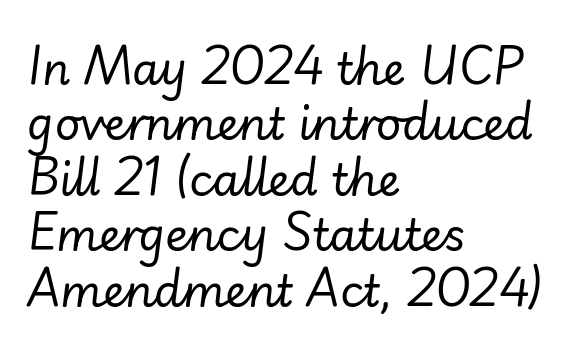
The image shows 44 px regular-weight type, italic (leaning right); set left-aligned, normal line spacing (1.26x), normal letter spacing, not underlined; low stroke contrast and a small x-height.
